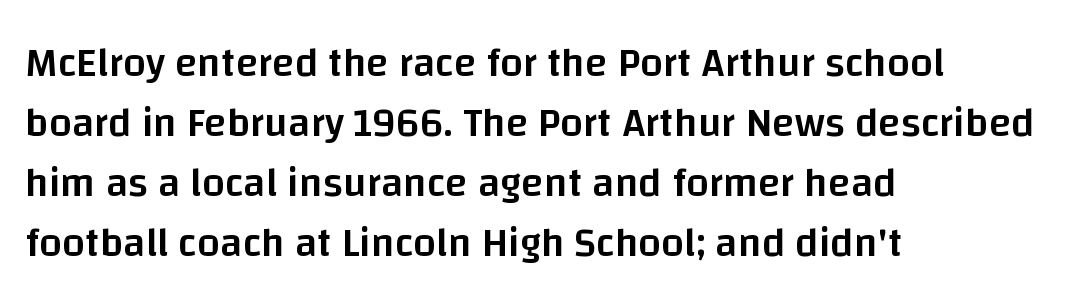
{"serif": "no", "italic": "no", "bold": "semi", "weight": "semibold", "width": "normal", "stroke_contrast": "low", "x_height": "large", "monospaced": "no", "underline": "no", "align": "left", "line_spacing": "normal", "line_spacing_ratio": 1.46, "letter_spacing": "normal", "letter_spacing_em": 0.0, "glyph_px": 41}
